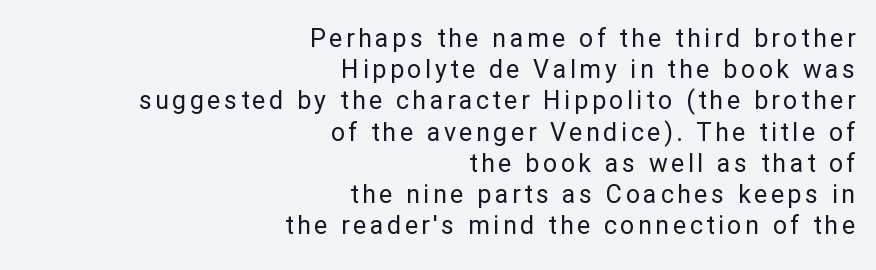
Q: Is the text bold? A: No.
Q: Is the text italic (slanted)? A: No, it is upright.
Q: Is the text underlined? A: No.
Q: How is the paragraph aligned? A: Right-aligned.
Q: Is the spacing between lines tight, normal or loose? A: Normal.
